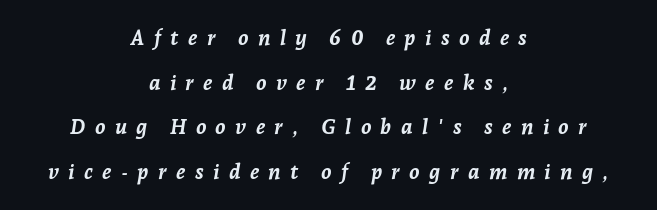
Q: Is the text bold? A: Yes.
Q: Is the text italic (slanted)? A: Yes, it leans right by about 7 degrees.
Q: Is the text underlined? A: No.
Q: How is the paragraph aligned? A: Centered.
Q: Is the spacing between letters normal or unusually wide? A: Unusually wide.
Q: Is the spacing between lines tight, normal or loose? A: Loose.
